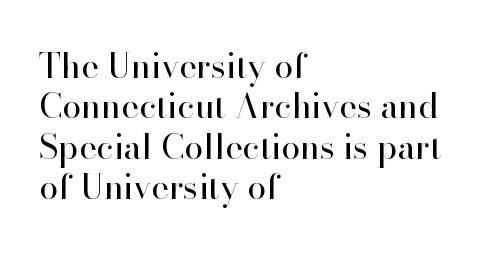
{"serif": "yes", "italic": "no", "bold": "no", "weight": "regular", "width": "normal", "stroke_contrast": "high", "x_height": "small", "monospaced": "no", "underline": "no", "align": "left", "line_spacing_ratio": 1.19, "letter_spacing": "normal", "letter_spacing_em": 0.0, "glyph_px": 34}
